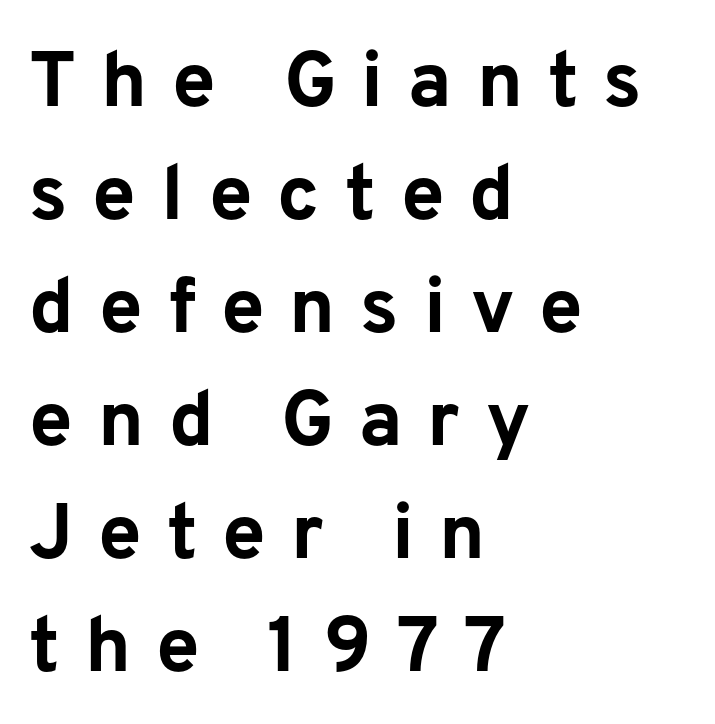
{"serif": "no", "italic": "no", "bold": "yes", "weight": "bold", "width": "normal", "stroke_contrast": "low", "x_height": "medium", "monospaced": "no", "underline": "no", "align": "left", "line_spacing": "normal", "line_spacing_ratio": 1.45, "letter_spacing": "wide", "letter_spacing_em": 0.32, "glyph_px": 78}
